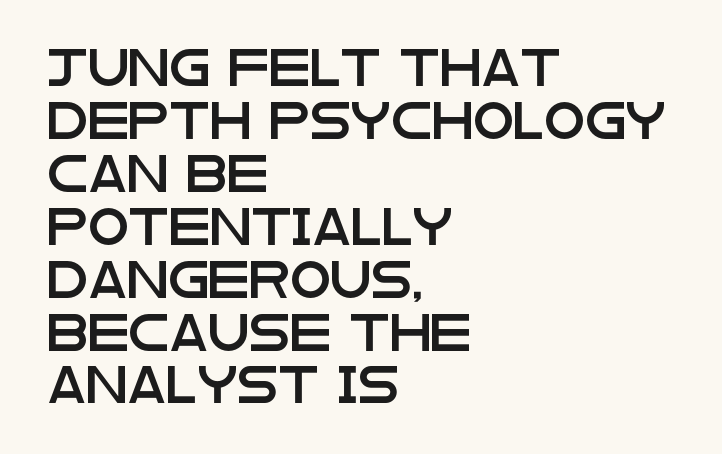
The image shows 37 px wide sans-serif type, upright; set left-aligned, normal line spacing (1.43x), normal letter spacing, not underlined; low stroke contrast and a large x-height.
